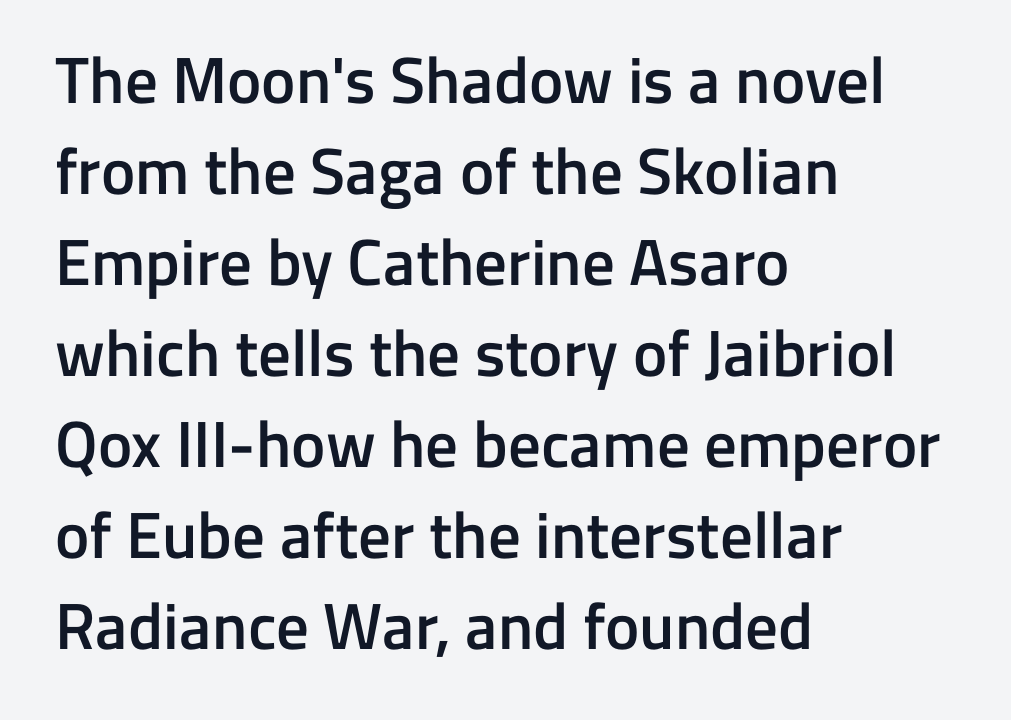
Where is the straight margin? On the left. A typesetter would call this zero additional tracking. The letters stand straight up with perfectly vertical stems. Do the characters align in a grid? No, the font is proportional. A typesetter would call this leading conventional body-copy spacing.
